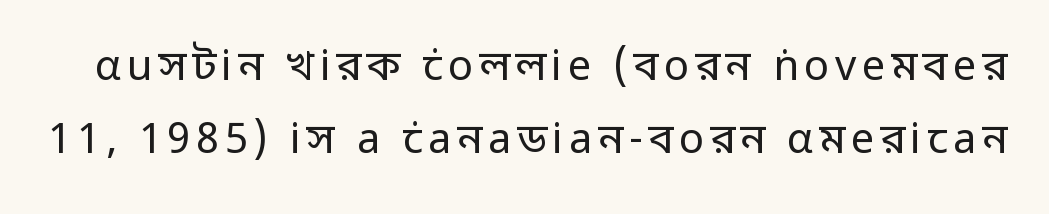
{"serif": "no", "italic": "no", "bold": "no", "weight": "regular", "width": "normal", "stroke_contrast": "low", "x_height": "medium", "monospaced": "no", "underline": "no", "line_spacing_ratio": 1.75, "glyph_px": 42}
